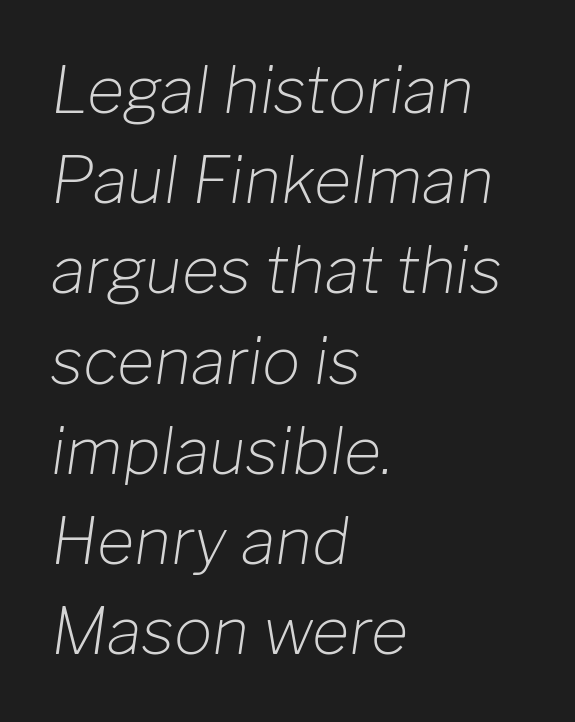
Q: Is the text bold? A: No.
Q: Is the text italic (slanted)? A: Yes, it leans right by about 8 degrees.
Q: Is the text underlined? A: No.
Q: How is the paragraph aligned? A: Left-aligned.
Q: Is the spacing between letters normal or unusually wide? A: Normal.
Q: Is the spacing between lines tight, normal or loose? A: Normal.
Q: Width (condensed, normal, or wide)? A: Normal.
Q: Stroke contrast? A: Low.
Q: x-height? A: Medium.
Q: Monospaced? A: No.
